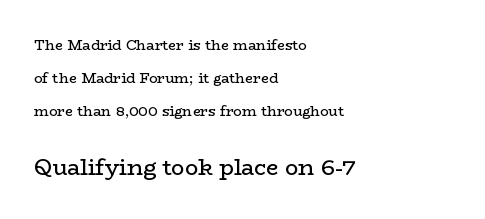
{"italic": "no", "bold": "no", "underline": "no", "align": "left", "line_spacing": "loose", "line_spacing_ratio": 2.34, "letter_spacing": "normal", "letter_spacing_em": 0.0, "larger_block": "second", "size_ratio": 1.57, "glyph_px": 22}
